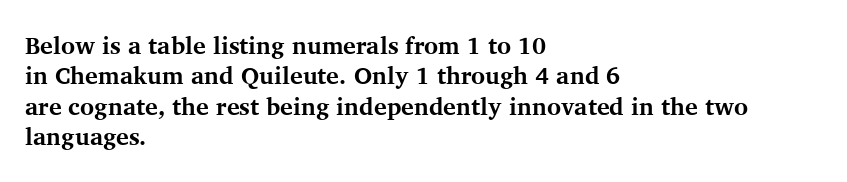
The glyphs are unaccompanied by any horizontal stroke below them. The leading is moderate, giving the passage an even texture. Left-aligned paragraph, ragged on the right. A full-strength bold gives these letters their thick strokes. This sample uses an upright cut, with every glyph sitting square on the baseline.
